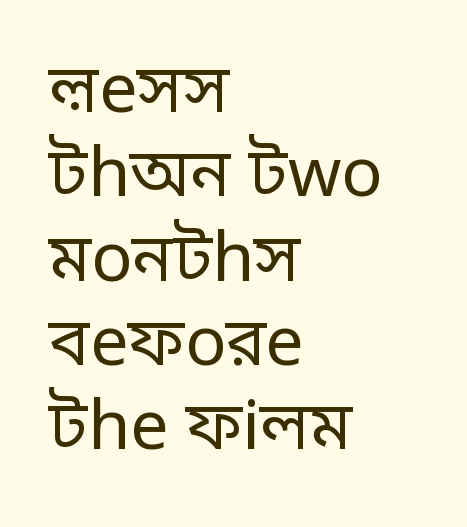
Stem width sits at or under what a default text font uses. The axis of the letterforms is exactly vertical. Think of a printed novel: that variable character pitch is what you see here. This is sans-serif lettering, the kind often seen on screens and signage. A student would call this left alignment; a typographer would say flush left, rag right. The face used here is rendered with its standard letterfit.
